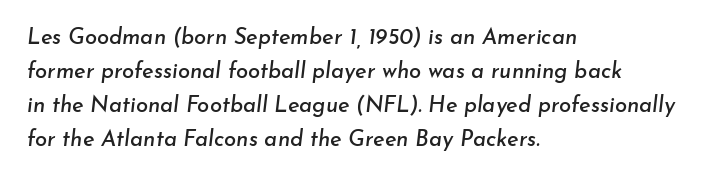
Q: Is the text italic (slanted)? A: Yes, it leans right by about 7 degrees.
Q: Is the text underlined? A: No.
Q: How is the paragraph aligned? A: Left-aligned.
Q: Is the spacing between letters normal or unusually wide? A: Normal.
Q: Is the spacing between lines tight, normal or loose? A: Normal.
